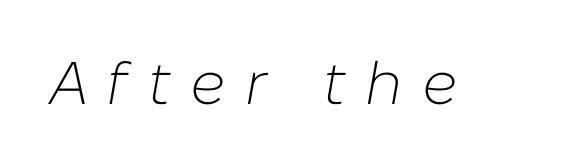
Q: Is the text bold? A: No.
Q: Is the text italic (slanted)? A: Yes, it leans right by about 10 degrees.
Q: Is the text underlined? A: No.
Q: Is the spacing between letters normal or unusually wide? A: Unusually wide.
Q: Width (condensed, normal, or wide)? A: Normal.
Q: Stroke contrast? A: Low.
Q: x-height? A: Medium.
Q: Monospaced? A: No.
